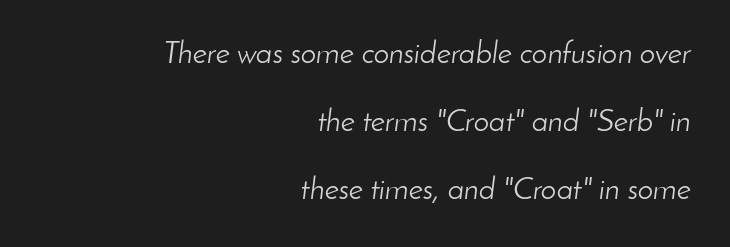
Q: Is the text bold? A: No.
Q: Is the text italic (slanted)? A: Yes, it leans right by about 8 degrees.
Q: Is the text underlined? A: No.
Q: How is the paragraph aligned? A: Right-aligned.
Q: Is the spacing between letters normal or unusually wide? A: Normal.
Q: Is the spacing between lines tight, normal or loose? A: Loose.
Q: Width (condensed, normal, or wide)? A: Normal.
Q: Stroke contrast? A: Low.
Q: x-height? A: Small.
Q: Monospaced? A: No.
